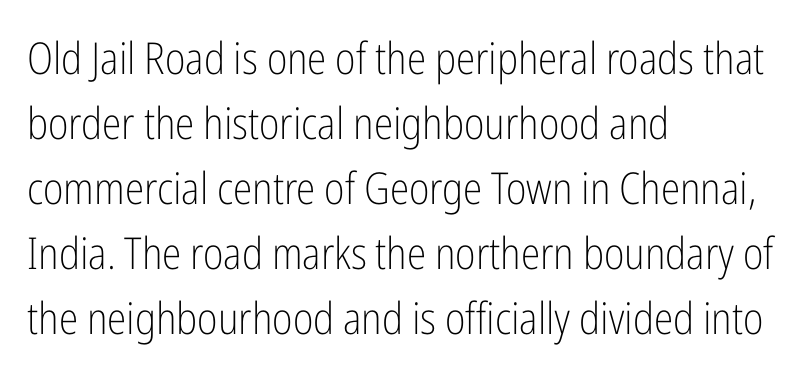
The image shows 44 px light, condensed sans-serif type, upright; set left-aligned, normal line spacing (1.48x), normal letter spacing, not underlined; low stroke contrast and a medium x-height.
